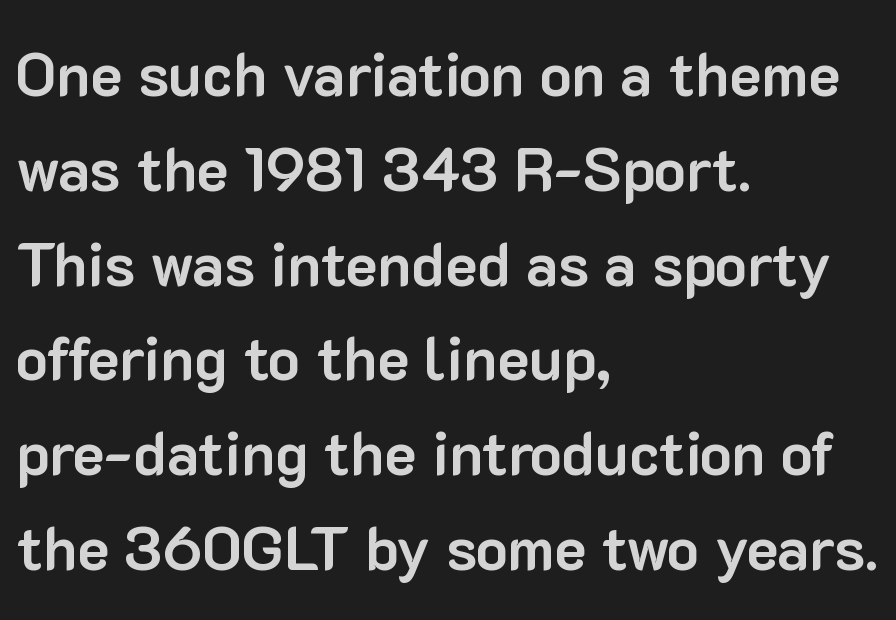
Short note: letters normally spaced. These lines sit exactly where default settings would place them. This is the regular roman posture of the typeface. The face used here is proportionally spaced, like ordinary book or web type. Nope, no serifs anywhere on these letters.
